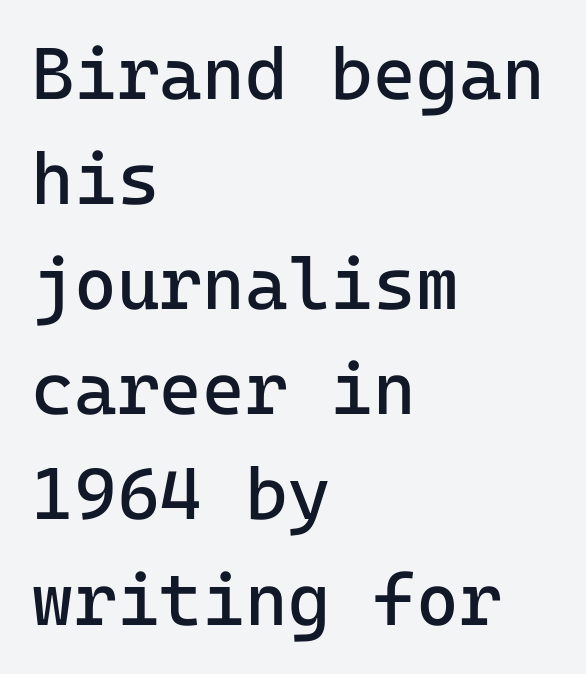
Q: Is the text bold? A: No.
Q: Is the text italic (slanted)? A: No, it is upright.
Q: Is the typeface a serif or a sans-serif typeface? A: Sans-serif.
Q: Is the text underlined? A: No.
Q: How is the paragraph aligned? A: Left-aligned.
Q: Is the spacing between letters normal or unusually wide? A: Normal.
Q: Is the spacing between lines tight, normal or loose? A: Normal.
Q: Width (condensed, normal, or wide)? A: Normal.
Q: Stroke contrast? A: Low.
Q: x-height? A: Medium.
